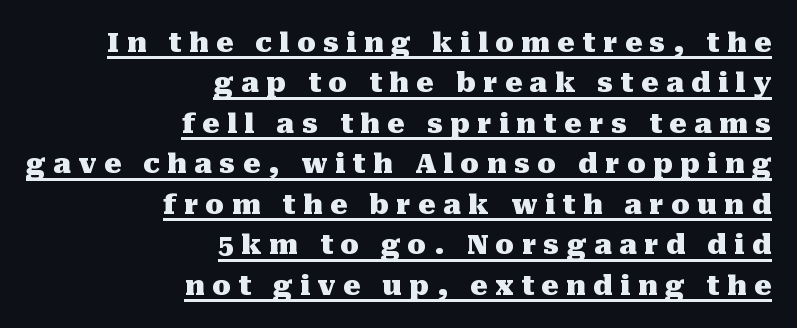
{"italic": "no", "bold": "yes", "underline": "yes", "align": "right", "line_spacing": "normal", "line_spacing_ratio": 1.5, "letter_spacing": "wide", "letter_spacing_em": 0.28, "glyph_px": 27}
